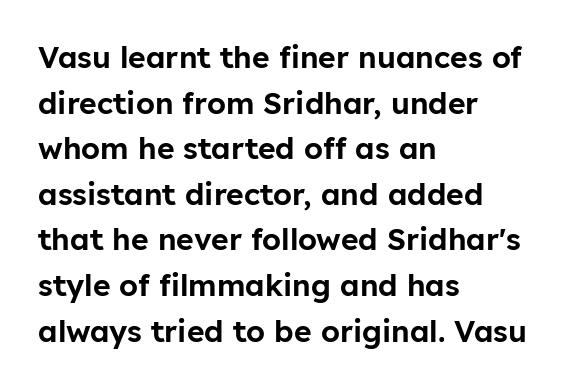
Line beginnings align vertically; line endings do not. The face used here is proportionally spaced, like ordinary book or web type. A normal amount of white space separates one row of letters from the next. Clear beneath every line of the passage. Students, note that the glyphs here touch the page at normal intervals. Font category for this specimen: sans-serif.
